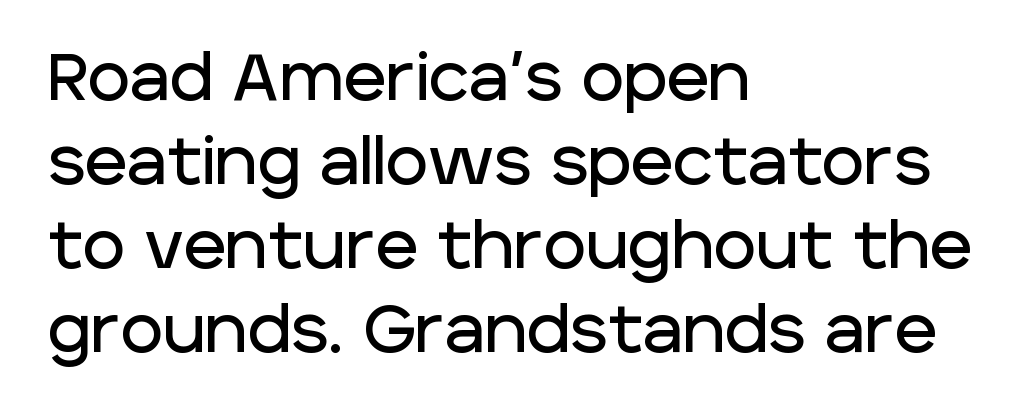
The image shows 65 px sans-serif type, upright; set left-aligned, normal line spacing (1.29x), normal letter spacing, not underlined; low stroke contrast and a large x-height.
